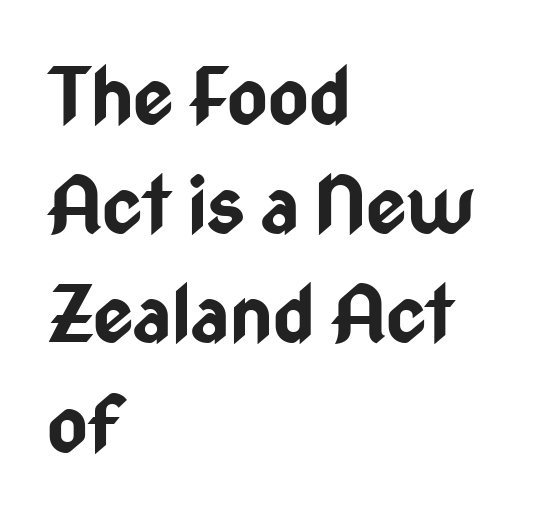
The image shows 78 px bold, condensed sans-serif type, upright; set left-aligned, normal line spacing (1.4x), normal letter spacing, not underlined; low stroke contrast and a medium x-height.
